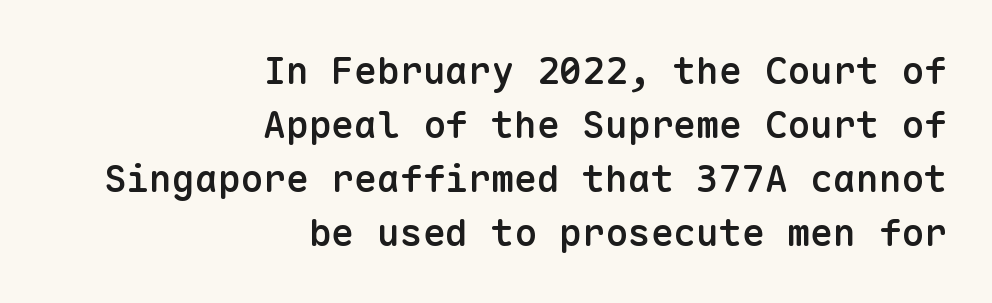
{"serif": "no", "italic": "no", "bold": "semi", "weight": "semibold", "width": "normal", "stroke_contrast": "low", "x_height": "medium", "monospaced": "yes", "underline": "no", "align": "right", "line_spacing": "normal", "line_spacing_ratio": 1.42, "letter_spacing": "normal", "letter_spacing_em": 0.0, "glyph_px": 38}
